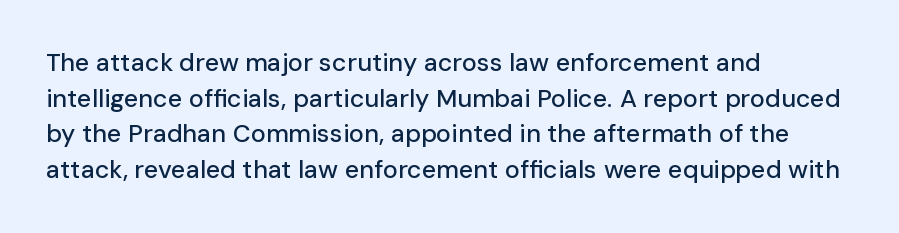
{"italic": "no", "underline": "no", "align": "left", "line_spacing": "normal", "line_spacing_ratio": 1.43, "letter_spacing": "normal", "letter_spacing_em": 0.0, "glyph_px": 25}
